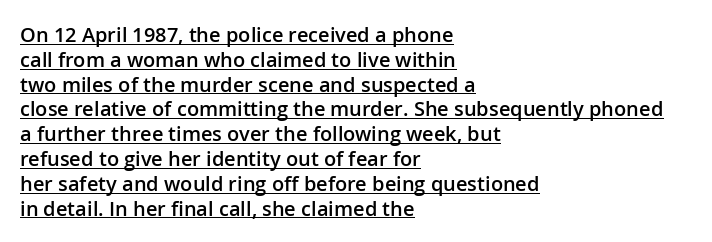
{"italic": "no", "bold": "semi", "underline": "yes", "align": "left", "line_spacing_ratio": 1.24, "letter_spacing": "normal", "letter_spacing_em": 0.0, "glyph_px": 20}
